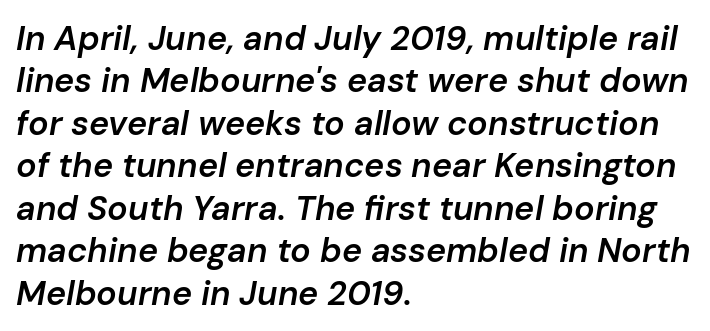
Heft: intermediate — a semibold. Which margin do the lines hug? The left one — the right edge is uneven. When letters slant like this, we call the style italic. Looks like regular typesetting: each glyph gets only the width it needs.
